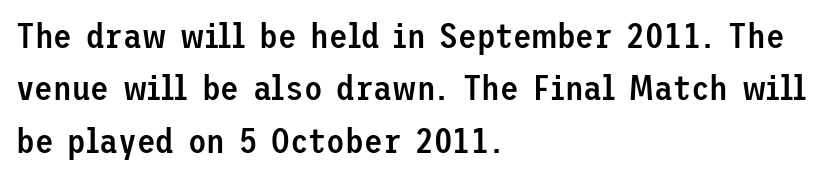
Q: Is the text bold? A: Semi-bold.
Q: Is the text italic (slanted)? A: No, it is upright.
Q: Is the typeface a serif or a sans-serif typeface? A: Sans-serif.
Q: Is the text underlined? A: No.
Q: How is the paragraph aligned? A: Left-aligned.
Q: Is the spacing between letters normal or unusually wide? A: Normal.
Q: Is the spacing between lines tight, normal or loose? A: Normal.
Q: Width (condensed, normal, or wide)? A: Normal.
Q: Stroke contrast? A: Low.
Q: x-height? A: Medium.
